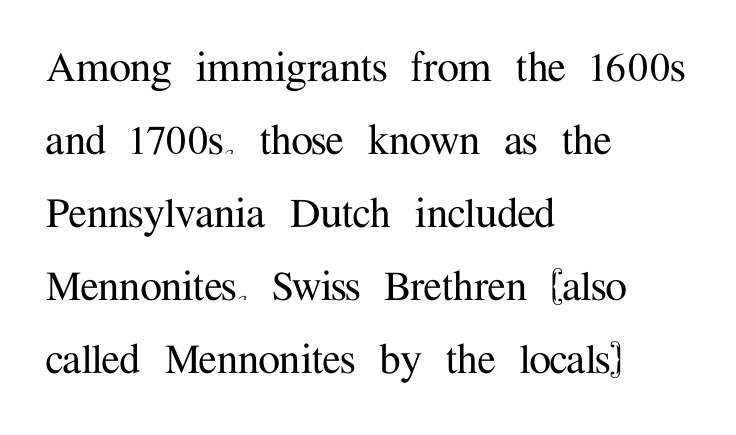
{"serif": "yes", "italic": "no", "width": "normal", "stroke_contrast": "medium", "x_height": "medium", "monospaced": "no", "underline": "no", "align": "left", "line_spacing": "normal", "line_spacing_ratio": 1.49, "letter_spacing": "normal", "letter_spacing_em": 0.0, "glyph_px": 49}
